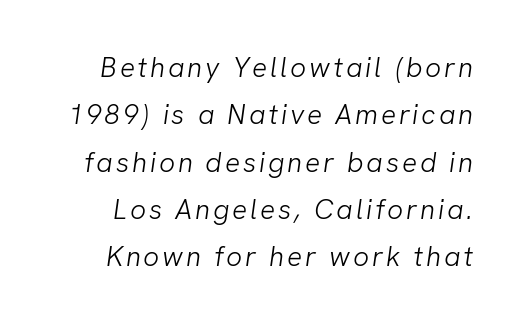
Q: Is the text bold? A: No.
Q: Is the typeface a serif or a sans-serif typeface? A: Sans-serif.
Q: Is the text underlined? A: No.
Q: Is the spacing between lines tight, normal or loose? A: Normal.
Q: Width (condensed, normal, or wide)? A: Normal.
Q: Stroke contrast? A: Low.
Q: x-height? A: Medium.
Q: Monospaced? A: No.
